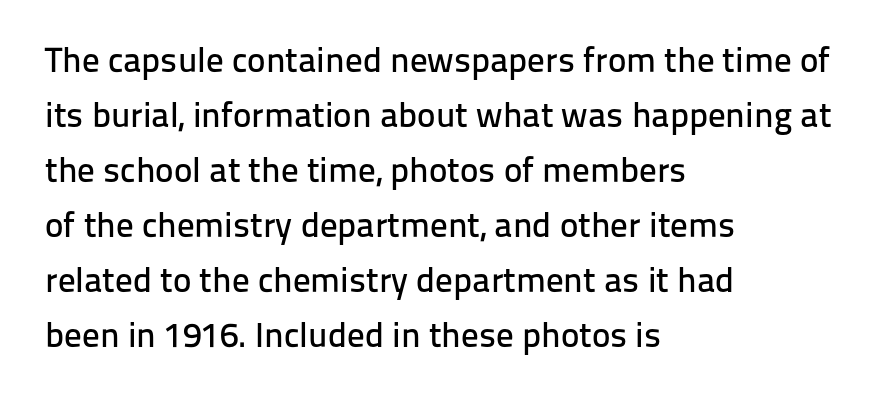
Q: Is the text italic (slanted)? A: No, it is upright.
Q: Is the typeface a serif or a sans-serif typeface? A: Sans-serif.
Q: Is the text underlined? A: No.
Q: How is the paragraph aligned? A: Left-aligned.
Q: Is the spacing between letters normal or unusually wide? A: Normal.
Q: Is the spacing between lines tight, normal or loose? A: Normal.
Q: Width (condensed, normal, or wide)? A: Normal.
Q: Stroke contrast? A: Low.
Q: x-height? A: Medium.
Q: Monospaced? A: No.
